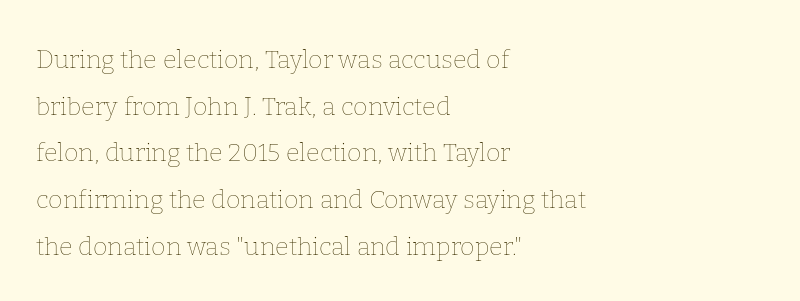
Q: Is the text bold? A: No.
Q: Is the text italic (slanted)? A: No, it is upright.
Q: Is the text underlined? A: No.
Q: How is the paragraph aligned? A: Left-aligned.
Q: Is the spacing between letters normal or unusually wide? A: Normal.
